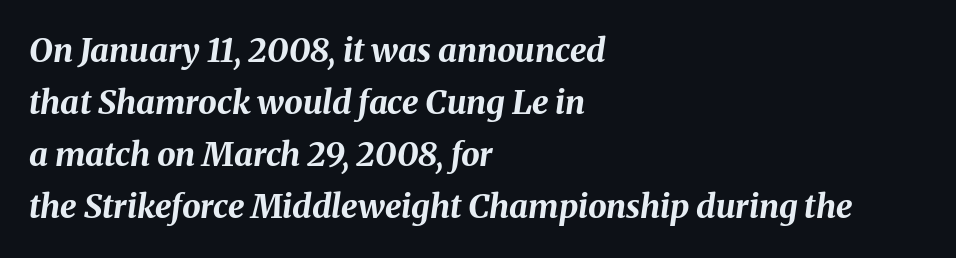
{"italic": "yes", "lean": "right", "slant_degrees": 8, "bold": "yes", "weight": "bold", "width": "normal", "stroke_contrast": "medium", "x_height": "medium", "monospaced": "no", "underline": "no", "align": "left", "line_spacing": "normal", "line_spacing_ratio": 1.58, "letter_spacing": "normal", "letter_spacing_em": 0.0, "glyph_px": 33}
